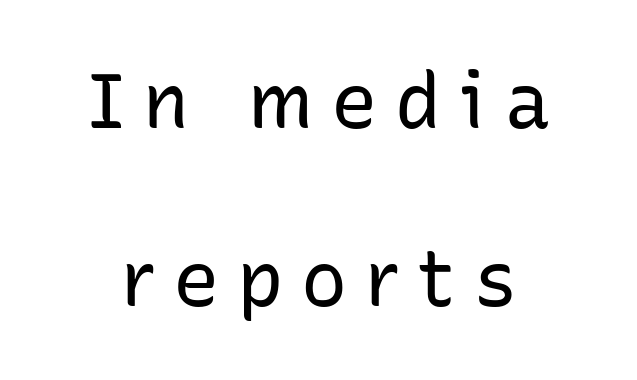
{"serif": "no", "italic": "no", "bold": "no", "weight": "regular", "width": "normal", "stroke_contrast": "low", "x_height": "medium", "monospaced": "no", "underline": "no", "line_spacing": "loose", "line_spacing_ratio": 2.31, "letter_spacing": "wide", "letter_spacing_em": 0.23, "glyph_px": 77}
